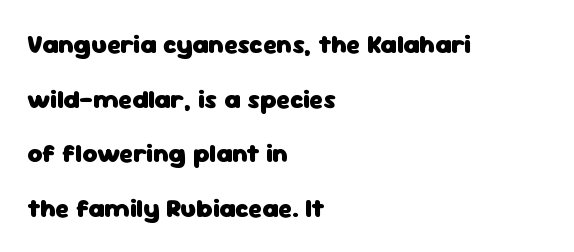
{"italic": "no", "bold": "yes", "underline": "no", "align": "left", "line_spacing": "loose", "line_spacing_ratio": 2.1, "letter_spacing": "normal", "letter_spacing_em": 0.0, "glyph_px": 26}
